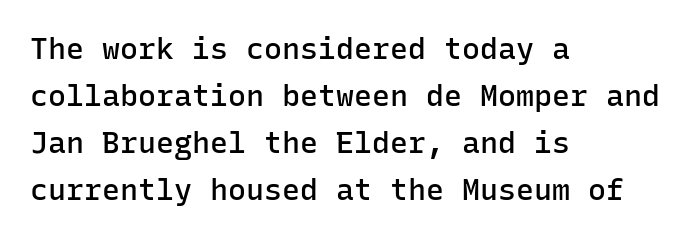
{"serif": "no", "italic": "no", "bold": "semi", "weight": "semibold", "width": "normal", "stroke_contrast": "low", "x_height": "medium", "monospaced": "yes", "underline": "no", "align": "left", "line_spacing": "normal", "line_spacing_ratio": 1.57, "letter_spacing": "normal", "letter_spacing_em": 0.0, "glyph_px": 30}
